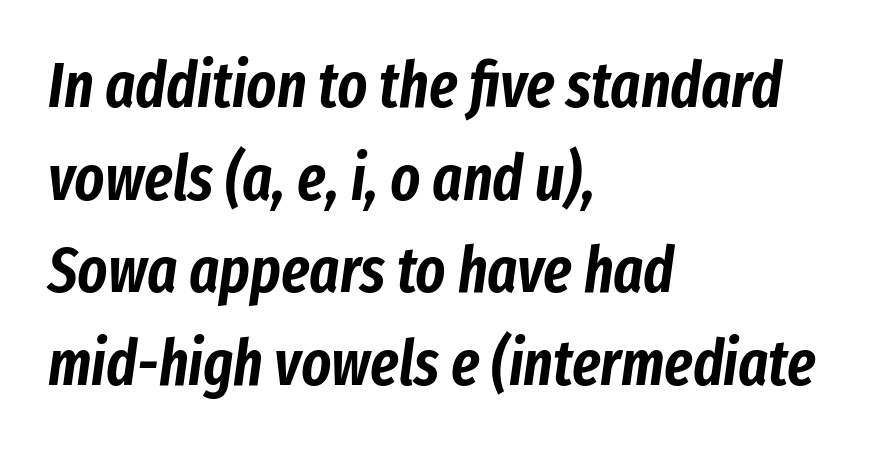
The image shows 63 px condensed type, italic (leaning right); set left-aligned, normal line spacing (1.47x), normal letter spacing, not underlined; low stroke contrast and a medium x-height.
